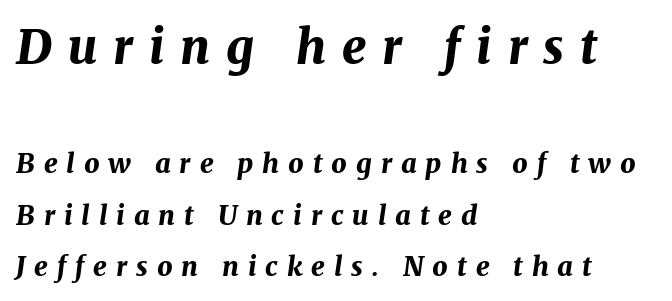
The image shows 48 px bold type, italic (leaning right); set left-aligned, loose line spacing (1.91x), unusually wide letter spacing (+0.33 em), not underlined; the first (top) block is 1.78x larger; medium stroke contrast and a medium x-height.
